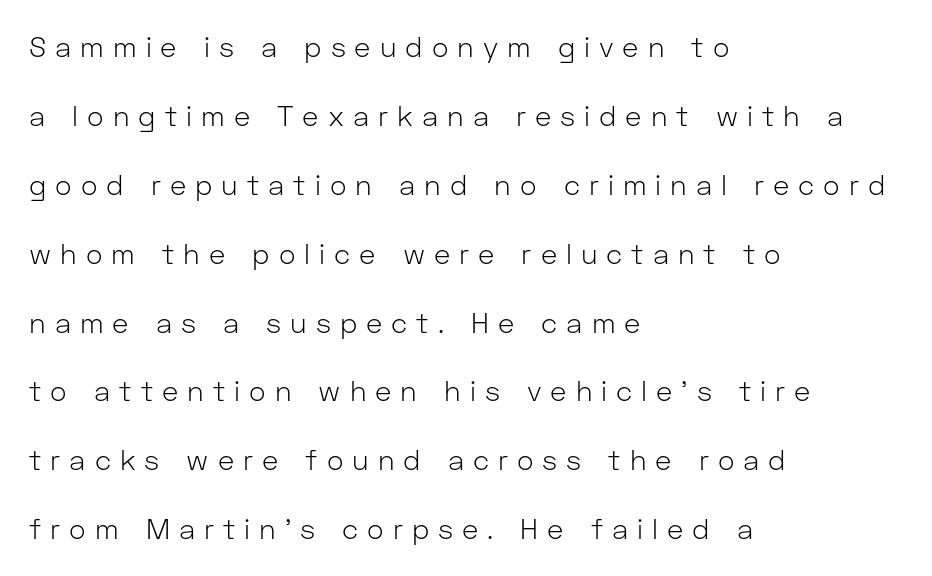
{"serif": "no", "italic": "no", "bold": "no", "weight": "light", "width": "normal", "stroke_contrast": "low", "x_height": "medium", "monospaced": "no", "underline": "no", "align": "left", "line_spacing": "loose", "line_spacing_ratio": 2.46, "letter_spacing": "wide", "letter_spacing_em": 0.32, "glyph_px": 28}
